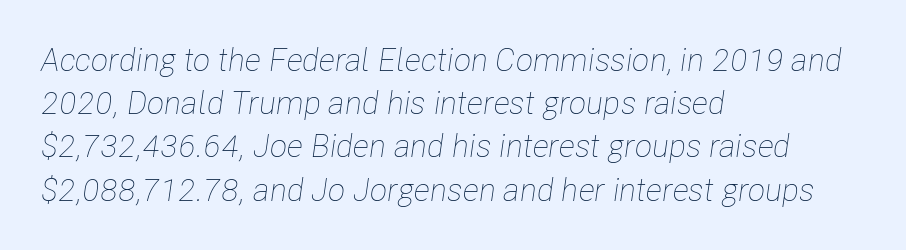
Letters have the restrained weight of plain body copy at most. Type without underlining. Horizontal alignment here is leftward, the default for most running prose. If you drew a line through each stem, it would be angled. Character widths vary here, with narrow letters taking less room than wide ones. No extra tracking has been applied to these lines.
